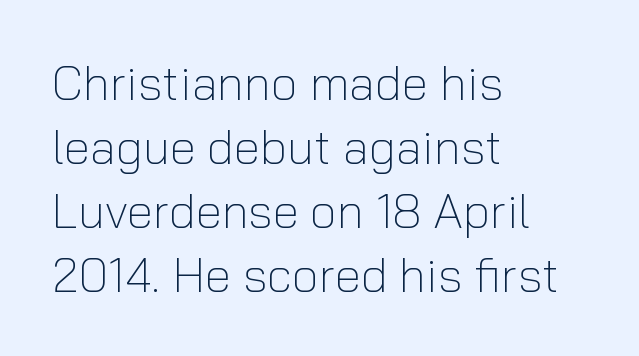
The image shows 48 px light sans-serif type, upright; set left-aligned, normal line spacing (1.33x), normal letter spacing, not underlined; low stroke contrast and a medium x-height.
